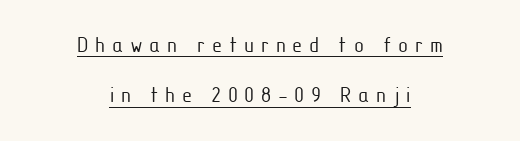
{"italic": "no", "bold": "no", "underline": "yes", "align": "center", "line_spacing": "loose", "line_spacing_ratio": 2.19, "letter_spacing": "wide", "letter_spacing_em": 0.29, "glyph_px": 23}
